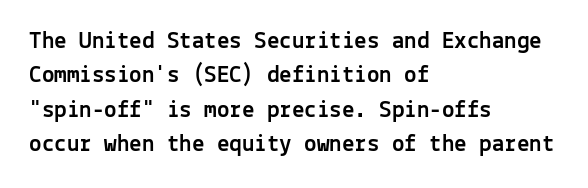
Q: Is the text italic (slanted)? A: No, it is upright.
Q: Is the text underlined? A: No.
Q: How is the paragraph aligned? A: Left-aligned.
Q: Is the spacing between letters normal or unusually wide? A: Normal.
Q: Is the spacing between lines tight, normal or loose? A: Normal.
